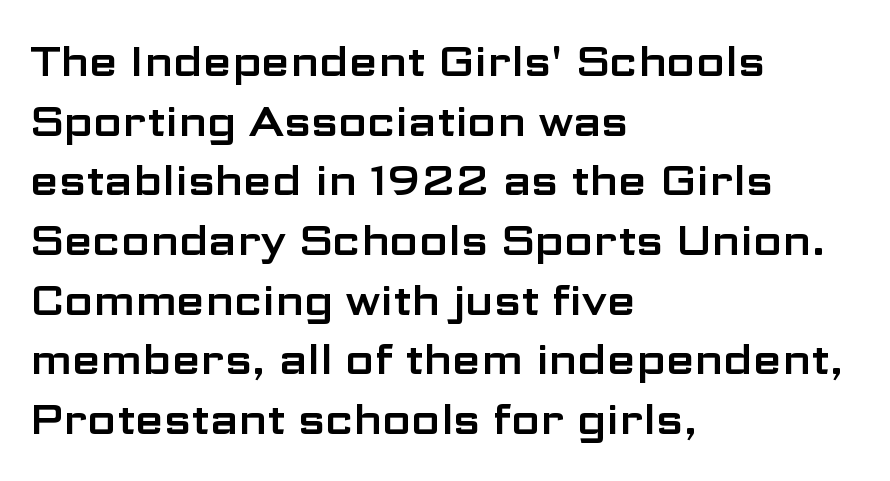
{"serif": "no", "italic": "no", "width": "wide", "stroke_contrast": "low", "x_height": "medium", "monospaced": "no", "underline": "no", "align": "left", "line_spacing": "normal", "line_spacing_ratio": 1.42, "letter_spacing": "normal", "letter_spacing_em": 0.0, "glyph_px": 42}
